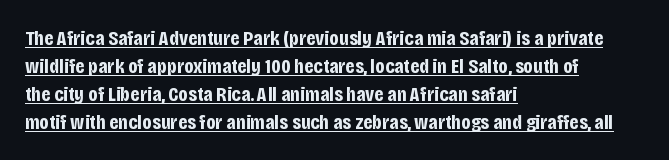
Does the weight exceed regular? Yes, all the way to bold. The face used here is rendered with its standard letterfit. Does a line run under the words? Yes, clearly. The letters stand straight up with perfectly vertical stems.
